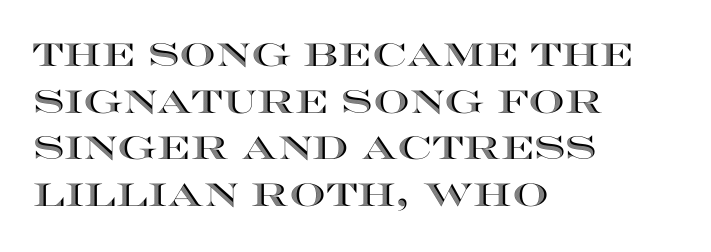
The image shows 32 px wide type, upright; set left-aligned, normal line spacing (1.46x), normal letter spacing, not underlined; a large x-height.
